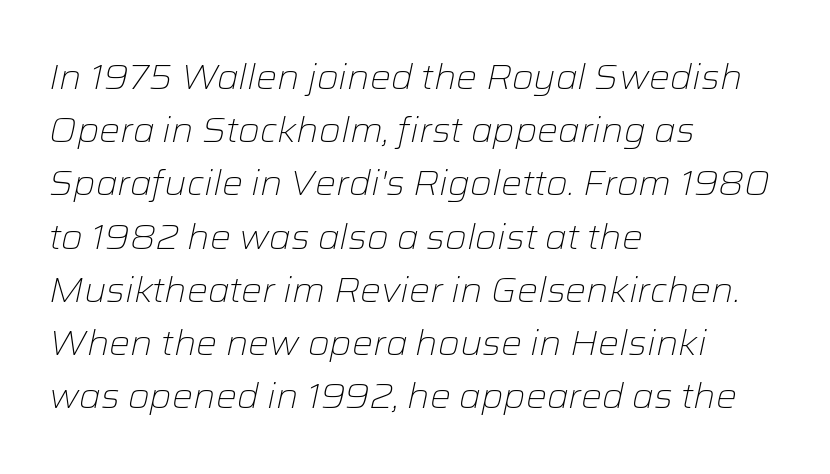
Q: Is the text bold? A: No.
Q: Is the text italic (slanted)? A: Yes, it leans right by about 12 degrees.
Q: Is the text underlined? A: No.
Q: How is the paragraph aligned? A: Left-aligned.
Q: Is the spacing between letters normal or unusually wide? A: Normal.
Q: Is the spacing between lines tight, normal or loose? A: Normal.
Q: Width (condensed, normal, or wide)? A: Normal.
Q: Stroke contrast? A: Low.
Q: x-height? A: Medium.
Q: Monospaced? A: No.
